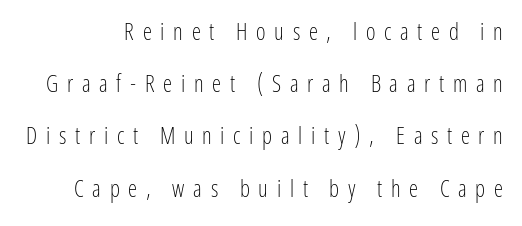
Q: Is the text bold? A: No.
Q: Is the text italic (slanted)? A: No, it is upright.
Q: Is the text underlined? A: No.
Q: Is the spacing between letters normal or unusually wide? A: Unusually wide.
Q: Is the spacing between lines tight, normal or loose? A: Loose.
